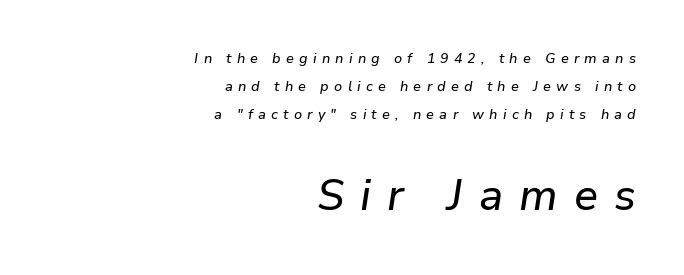
{"italic": "yes", "lean": "right", "slant_degrees": 9, "width": "normal", "stroke_contrast": "low", "x_height": "medium", "monospaced": "no", "underline": "no", "align": "right", "line_spacing": "loose", "line_spacing_ratio": 2.0, "letter_spacing": "wide", "letter_spacing_em": 0.37, "larger_block": "second", "size_ratio": 3.07, "glyph_px": 43}
